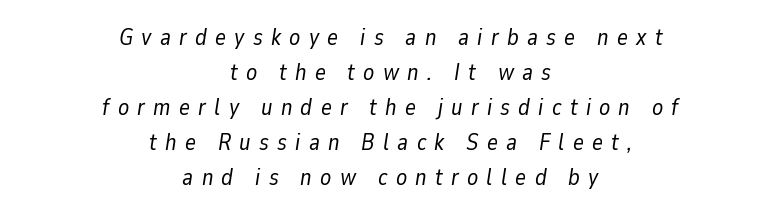
{"italic": "yes", "lean": "right", "slant_degrees": 9, "bold": "no", "underline": "no", "align": "center", "line_spacing": "normal", "line_spacing_ratio": 1.52, "letter_spacing": "wide", "letter_spacing_em": 0.36, "glyph_px": 23}
